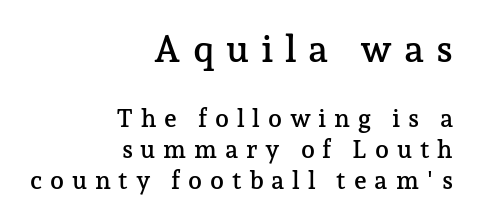
Q: Is the text italic (slanted)? A: No, it is upright.
Q: Is the typeface a serif or a sans-serif typeface? A: Serif.
Q: Is the text underlined? A: No.
Q: How is the paragraph aligned? A: Right-aligned.
Q: Is the spacing between letters normal or unusually wide? A: Unusually wide.
Q: Which block of text is set in a larger size, the first (top) or the second (bottom)? A: The first (top) one.
Q: Width (condensed, normal, or wide)? A: Normal.
Q: Stroke contrast? A: Low.
Q: x-height? A: Medium.
Q: Monospaced? A: No.
